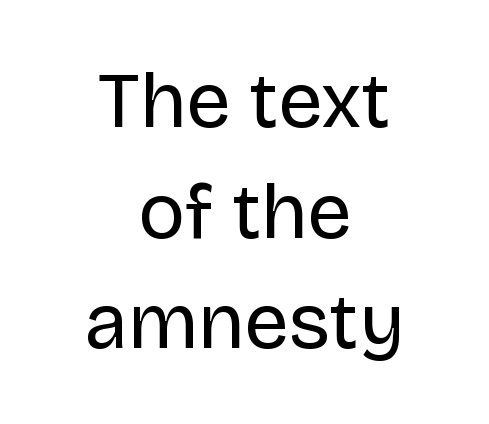
{"serif": "no", "italic": "no", "bold": "no", "weight": "regular", "width": "normal", "stroke_contrast": "low", "x_height": "large", "monospaced": "no", "underline": "no", "align": "center", "line_spacing": "normal", "line_spacing_ratio": 1.4, "letter_spacing": "normal", "letter_spacing_em": 0.0, "glyph_px": 79}
